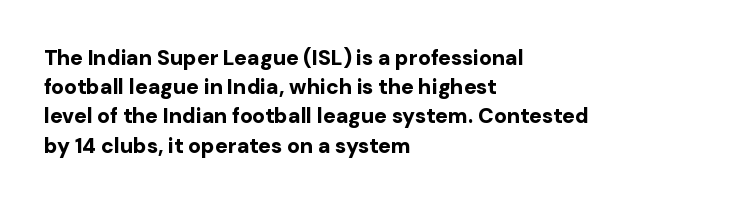
The image shows 21 px bold type, upright; set left-aligned, normal line spacing (1.39x), normal letter spacing, not underlined.
